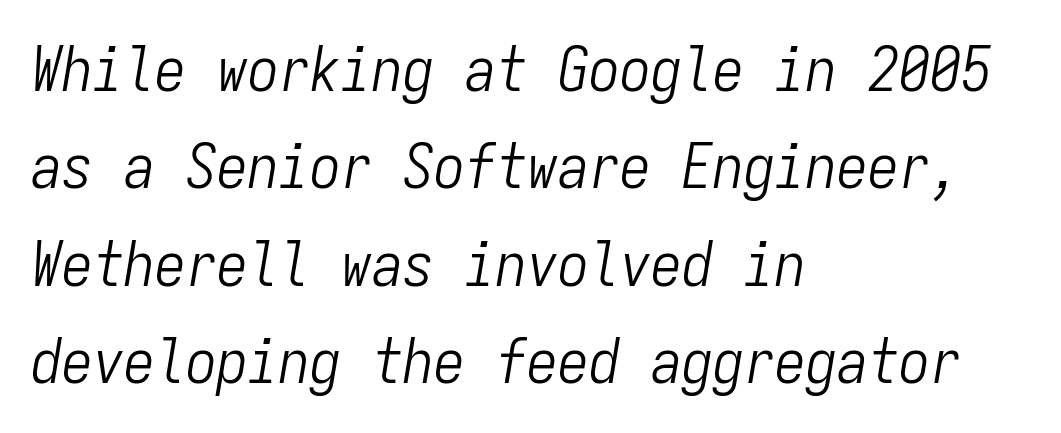
{"italic": "yes", "lean": "right", "slant_degrees": 9, "bold": "no", "weight": "light", "width": "condensed", "stroke_contrast": "low", "x_height": "medium", "monospaced": "yes", "underline": "no", "align": "left", "line_spacing": "normal", "line_spacing_ratio": 1.57, "letter_spacing": "normal", "letter_spacing_em": 0.0, "glyph_px": 62}
